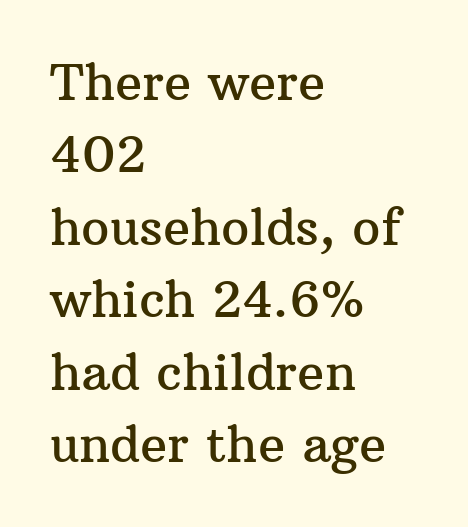
{"serif": "yes", "italic": "no", "width": "normal", "stroke_contrast": "medium", "x_height": "medium", "monospaced": "no", "underline": "no", "align": "left", "line_spacing": "normal", "line_spacing_ratio": 1.45, "letter_spacing": "normal", "letter_spacing_em": 0.0, "glyph_px": 50}
